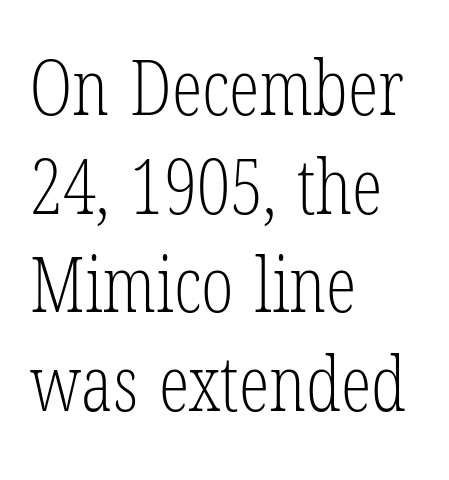
Q: Is the text bold? A: No.
Q: Is the text italic (slanted)? A: No, it is upright.
Q: Is the typeface a serif or a sans-serif typeface? A: Serif.
Q: Is the text underlined? A: No.
Q: How is the paragraph aligned? A: Left-aligned.
Q: Is the spacing between letters normal or unusually wide? A: Normal.
Q: Is the spacing between lines tight, normal or loose? A: Normal.
Q: Width (condensed, normal, or wide)? A: Condensed.
Q: Stroke contrast? A: Low.
Q: x-height? A: Medium.
Q: Monospaced? A: No.
